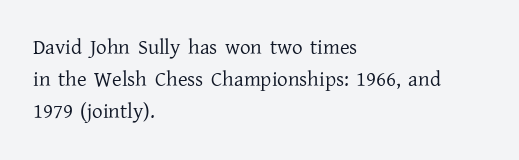
{"italic": "no", "bold": "no", "underline": "no", "align": "left", "line_spacing": "normal", "line_spacing_ratio": 1.52, "letter_spacing": "normal", "letter_spacing_em": 0.0, "glyph_px": 21}
